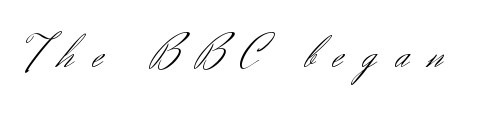
Q: Is the text bold? A: No.
Q: Is the text italic (slanted)? A: Yes.
Q: Is the typeface a serif or a sans-serif typeface? A: Sans-serif.
Q: Is the text underlined? A: No.
Q: Is the spacing between letters normal or unusually wide? A: Unusually wide.
Q: Width (condensed, normal, or wide)? A: Normal.
Q: Stroke contrast? A: Medium.
Q: x-height? A: Small.
Q: Monospaced? A: No.
